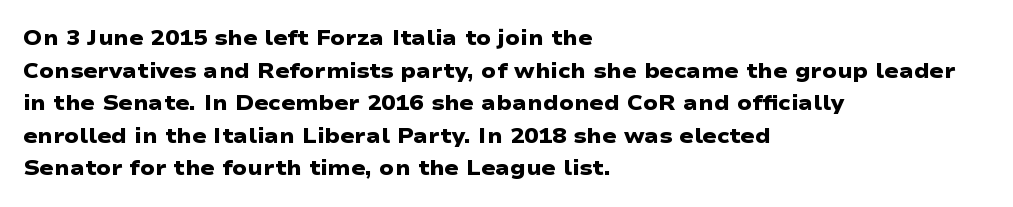
Q: Is the text bold? A: Yes.
Q: Is the text underlined? A: No.
Q: How is the paragraph aligned? A: Left-aligned.
Q: Is the spacing between letters normal or unusually wide? A: Normal.
Q: Is the spacing between lines tight, normal or loose? A: Normal.
